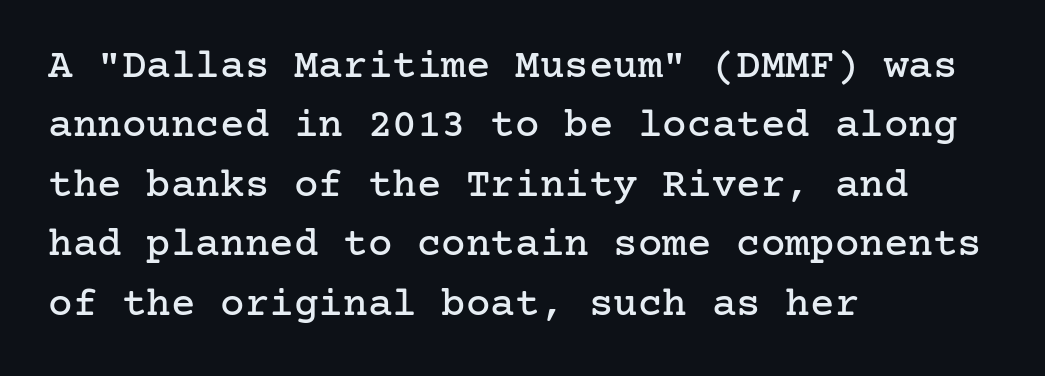
The space beneath each line is pristine and unruled. Notice how descenders clear the ascenders below comfortably — that's standard leading. These lines keep a tight, regular rhythm from letter to letter. A typesetter would label this face a serif.
